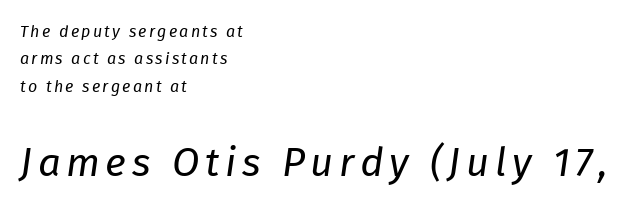
Q: Is the text bold? A: No.
Q: Is the text italic (slanted)? A: Yes, it leans right by about 8 degrees.
Q: Is the text underlined? A: No.
Q: How is the paragraph aligned? A: Left-aligned.
Q: Which block of text is set in a larger size, the first (top) or the second (bottom)? A: The second (bottom) one.
Q: Width (condensed, normal, or wide)? A: Normal.
Q: Stroke contrast? A: Low.
Q: x-height? A: Medium.
Q: Monospaced? A: No.
